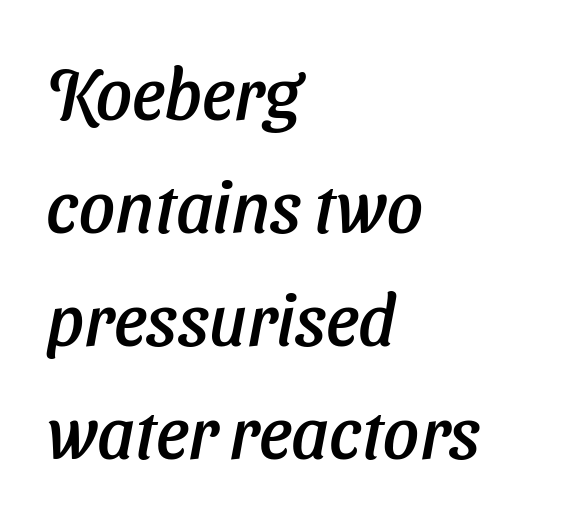
The image shows 71 px text type; set left-aligned, normal line spacing (1.59x), normal letter spacing, not underlined; low stroke contrast and a medium x-height.
